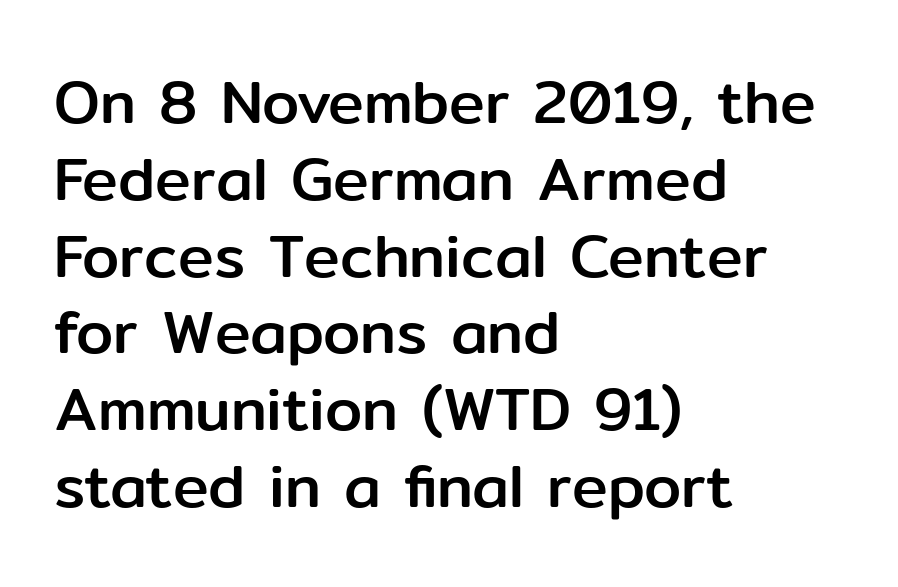
{"serif": "no", "italic": "no", "width": "normal", "stroke_contrast": "low", "x_height": "medium", "monospaced": "no", "underline": "no", "align": "left", "line_spacing": "normal", "line_spacing_ratio": 1.28, "letter_spacing": "normal", "letter_spacing_em": 0.0, "glyph_px": 60}
